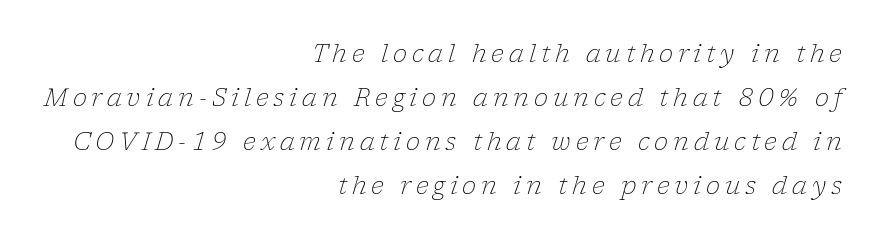
{"italic": "yes", "lean": "right", "slant_degrees": 17, "bold": "no", "underline": "no", "align": "right", "line_spacing_ratio": 1.84, "letter_spacing": "wide", "letter_spacing_em": 0.2, "glyph_px": 24}
